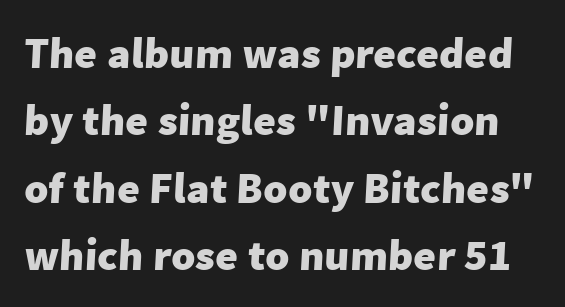
Q: Is the text bold? A: Yes.
Q: Is the typeface a serif or a sans-serif typeface? A: Sans-serif.
Q: Is the text underlined? A: No.
Q: Is the spacing between letters normal or unusually wide? A: Normal.
Q: Is the spacing between lines tight, normal or loose? A: Normal.
Q: Width (condensed, normal, or wide)? A: Normal.
Q: Stroke contrast? A: Low.
Q: x-height? A: Medium.
Q: Monospaced? A: No.
